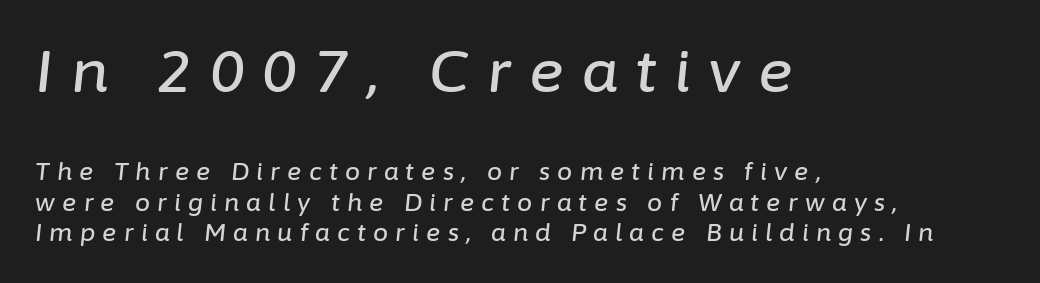
{"italic": "yes", "lean": "right", "slant_degrees": 6, "width": "normal", "stroke_contrast": "low", "x_height": "medium", "monospaced": "no", "underline": "no", "align": "left", "line_spacing": "normal", "line_spacing_ratio": 1.27, "letter_spacing": "wide", "letter_spacing_em": 0.3, "larger_block": "first", "size_ratio": 2.46, "glyph_px": 59}
